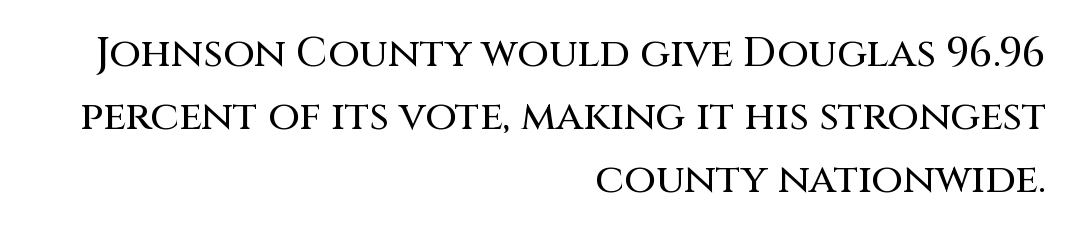
Q: Is the text italic (slanted)? A: No, it is upright.
Q: Is the typeface a serif or a sans-serif typeface? A: Sans-serif.
Q: Is the text underlined? A: No.
Q: How is the paragraph aligned? A: Right-aligned.
Q: Is the spacing between letters normal or unusually wide? A: Normal.
Q: Is the spacing between lines tight, normal or loose? A: Normal.
Q: Width (condensed, normal, or wide)? A: Normal.
Q: Stroke contrast? A: Medium.
Q: x-height? A: Large.
Q: Monospaced? A: No.
